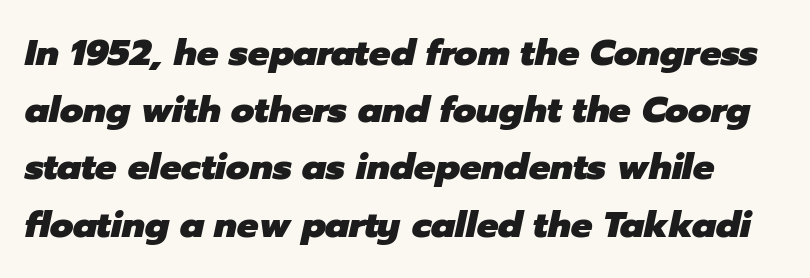
Bold? Absolutely — the strokes are thick and heavy. The rendering uses natural spacing where letterforms have individual widths. This sample keeps an unexceptional amount of space between lines. The rendering keeps characters at their native spacing. The specimen omits any rule beneath the text block's lines.
